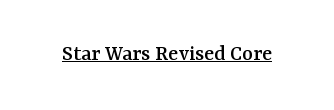
You can see a thin bar hugging the bottom of the glyphs. This rendering leaves character spacing at its baseline value. Style check: upright.
